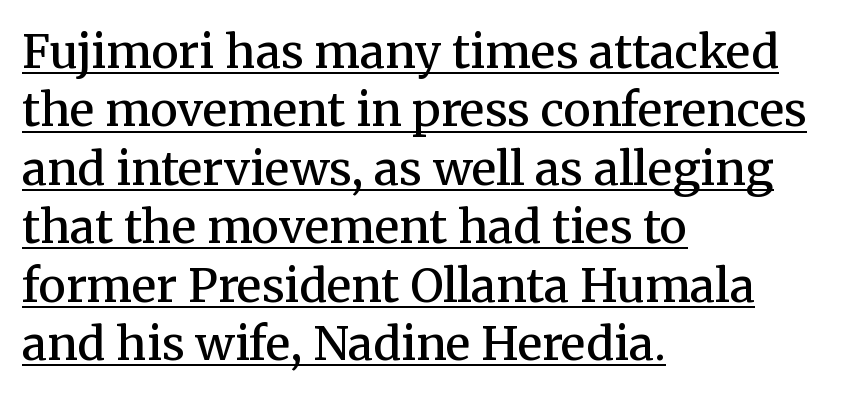
Q: Is the text bold? A: Semi-bold.
Q: Is the text italic (slanted)? A: No, it is upright.
Q: Is the typeface a serif or a sans-serif typeface? A: Serif.
Q: Is the text underlined? A: Yes.
Q: How is the paragraph aligned? A: Left-aligned.
Q: Is the spacing between letters normal or unusually wide? A: Normal.
Q: Is the spacing between lines tight, normal or loose? A: Normal.
Q: Width (condensed, normal, or wide)? A: Normal.
Q: Stroke contrast? A: Medium.
Q: x-height? A: Medium.
Q: Monospaced? A: No.
